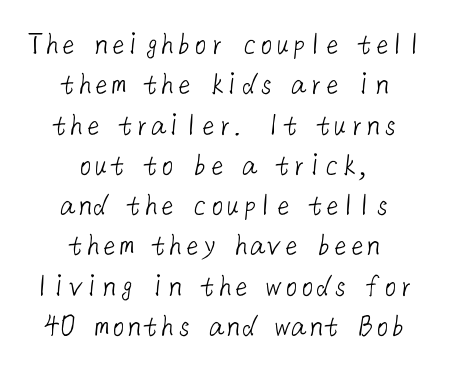
Q: Is the text bold? A: No.
Q: Is the typeface a serif or a sans-serif typeface? A: Sans-serif.
Q: Is the text underlined? A: No.
Q: How is the paragraph aligned? A: Centered.
Q: Is the spacing between letters normal or unusually wide? A: Normal.
Q: Width (condensed, normal, or wide)? A: Normal.
Q: Stroke contrast? A: Low.
Q: x-height? A: Medium.
